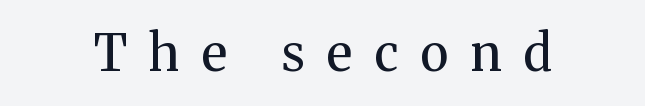
In terms of letterform style, serifs are clearly present. Vertical strokes here are truly vertical. In terms of letterspacing, this is a distinctly airy, spread setting. The typesetting does not lean heavy: it is not bold.
